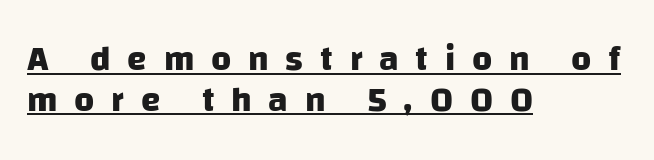
Q: Is the text bold? A: Yes.
Q: Is the typeface a serif or a sans-serif typeface? A: Sans-serif.
Q: Is the text underlined? A: Yes.
Q: How is the paragraph aligned? A: Left-aligned.
Q: Is the spacing between letters normal or unusually wide? A: Unusually wide.
Q: Width (condensed, normal, or wide)? A: Normal.
Q: Stroke contrast? A: Low.
Q: x-height? A: Large.
Q: Monospaced? A: No.
